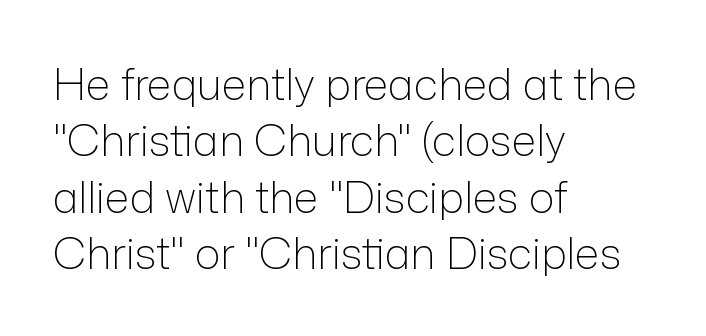
Q: Is the text bold? A: No.
Q: Is the text italic (slanted)? A: No, it is upright.
Q: Is the typeface a serif or a sans-serif typeface? A: Sans-serif.
Q: Is the text underlined? A: No.
Q: How is the paragraph aligned? A: Left-aligned.
Q: Is the spacing between letters normal or unusually wide? A: Normal.
Q: Is the spacing between lines tight, normal or loose? A: Normal.
Q: Width (condensed, normal, or wide)? A: Normal.
Q: Stroke contrast? A: Low.
Q: x-height? A: Medium.
Q: Monospaced? A: No.
